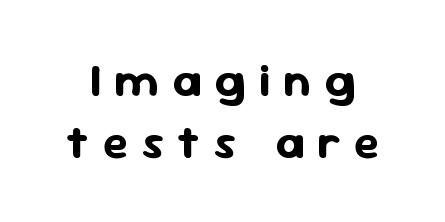
Q: Is the text bold? A: Yes.
Q: Is the text italic (slanted)? A: No, it is upright.
Q: Is the typeface a serif or a sans-serif typeface? A: Sans-serif.
Q: Is the text underlined? A: No.
Q: Is the spacing between letters normal or unusually wide? A: Unusually wide.
Q: Is the spacing between lines tight, normal or loose? A: Normal.
Q: Width (condensed, normal, or wide)? A: Normal.
Q: Stroke contrast? A: Low.
Q: x-height? A: Medium.
Q: Monospaced? A: No.
